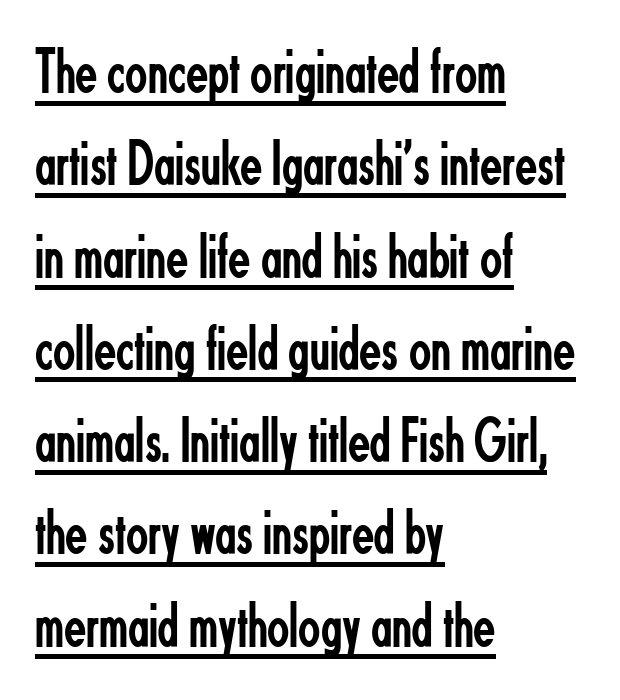
{"serif": "no", "italic": "no", "bold": "no", "weight": "regular", "width": "condensed", "stroke_contrast": "low", "x_height": "small", "monospaced": "no", "underline": "yes", "align": "left", "line_spacing": "normal", "line_spacing_ratio": 1.42, "letter_spacing": "normal", "letter_spacing_em": 0.0, "glyph_px": 65}
